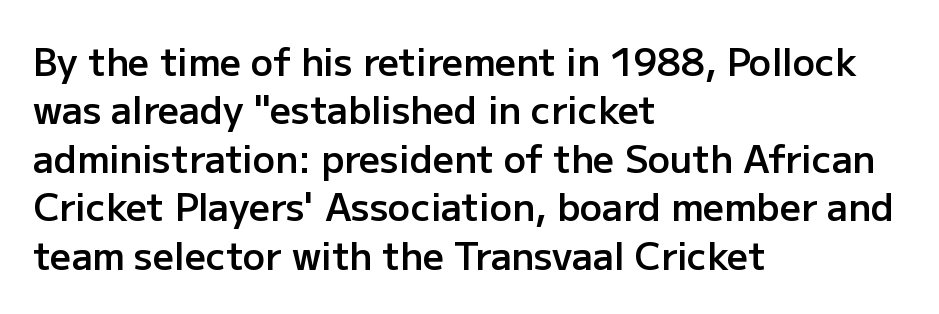
The image shows 37 px semibold sans-serif type, upright; set left-aligned, normal line spacing (1.31x), normal letter spacing, not underlined; low stroke contrast and a medium x-height.
